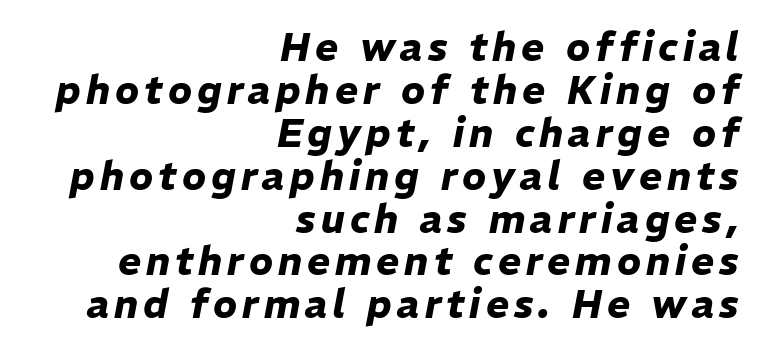
The image shows 39 px heavy type, italic (leaning right); set right-aligned, tight line spacing (1.1x), not underlined; low stroke contrast and a medium x-height.
